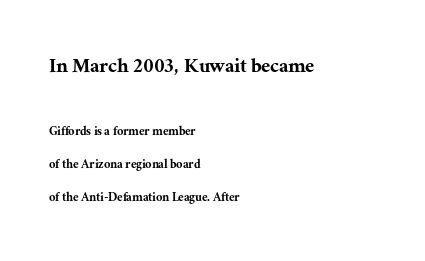
Leading is clearly above the norm, producing a sparse column. Top chunk: large. Bottom chunk: small. Any mark beneath the type? The region is blank. Short and long lines alike share a common starting point at left. Spacing between characters is what you'd get straight out of the box.
